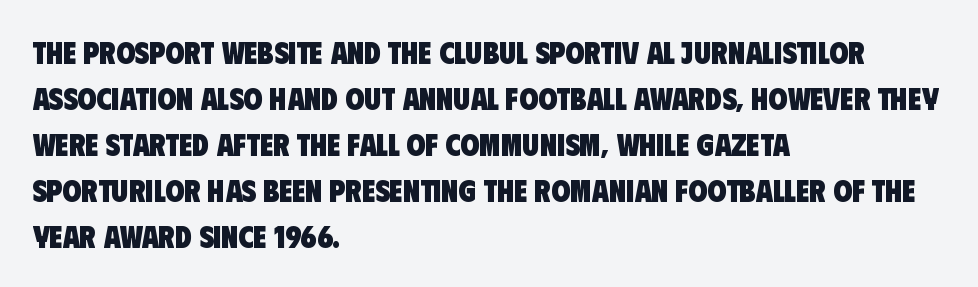
The image shows 31 px heavy, condensed sans-serif type; set left-aligned, normal line spacing (1.48x), normal letter spacing, not underlined; low stroke contrast and a large x-height.
